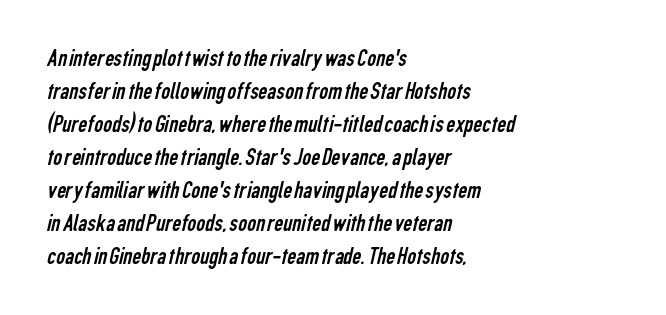
The image shows 25 px text type; set left-aligned, normal line spacing (1.32x), normal letter spacing, not underlined.
